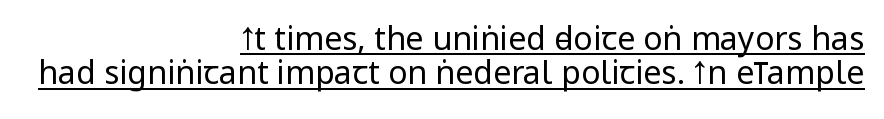
{"serif": "no", "italic": "no", "bold": "no", "weight": "regular", "width": "condensed", "stroke_contrast": "low", "x_height": "large", "monospaced": "no", "underline": "yes", "align": "right", "line_spacing": "tight", "line_spacing_ratio": 1.07, "letter_spacing": "normal", "letter_spacing_em": 0.0, "glyph_px": 32}
